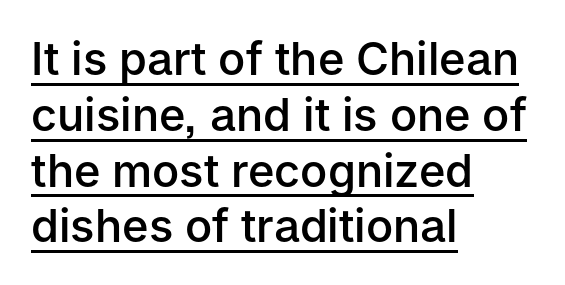
Is this a fixed-width face? No — the glyphs have proportional, varying widths. Does extra space separate the letters? No, they use regular spacing. These lines are set flush left with a ragged right edge. A typographer would call this underscored text. The font family rendered here belongs to the sans-serif group. Weight check: semibold — heavier than regular, not quite bold.
